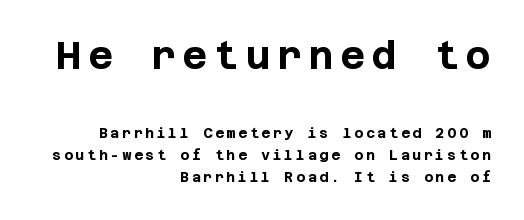
This sample is right-justified, so line beginnings fall wherever the words allow. A bare baseline throughout the passage. Bold? Absolutely — the strokes are thick and heavy. Here the first block reads like a headline and the second like body copy.
